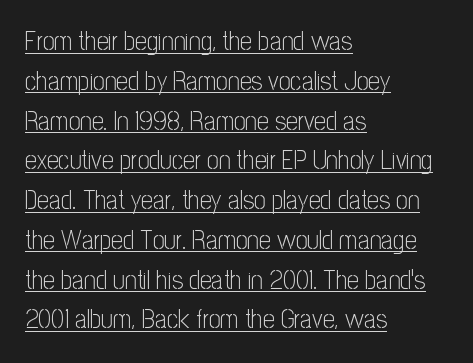
{"italic": "no", "bold": "no", "underline": "yes", "align": "left", "line_spacing": "normal", "line_spacing_ratio": 1.53, "letter_spacing": "normal", "letter_spacing_em": 0.0, "glyph_px": 26}
